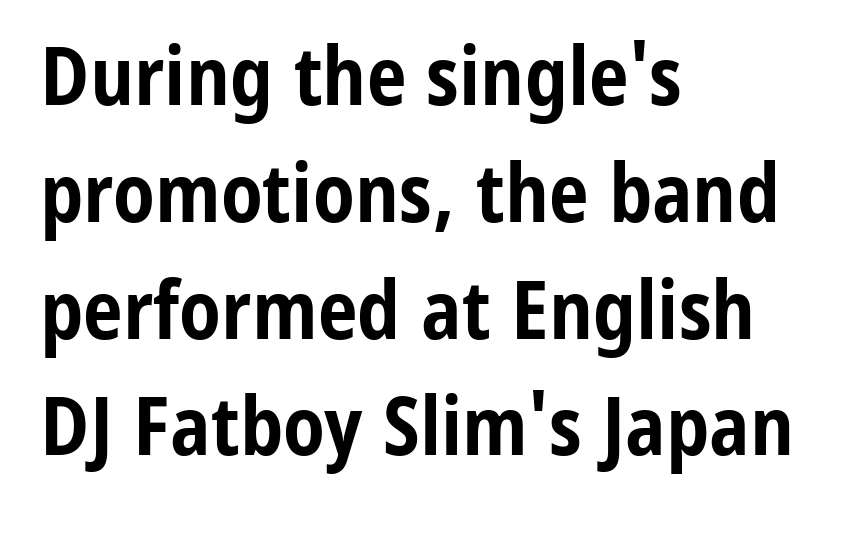
{"serif": "no", "italic": "no", "bold": "yes", "weight": "bold", "width": "condensed", "stroke_contrast": "low", "x_height": "medium", "monospaced": "no", "underline": "no", "align": "left", "line_spacing": "normal", "line_spacing_ratio": 1.46, "letter_spacing": "normal", "letter_spacing_em": 0.0, "glyph_px": 80}
